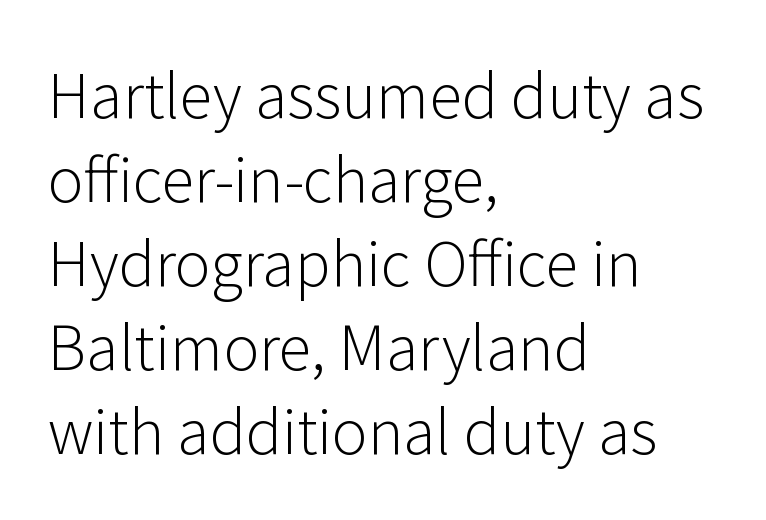
{"serif": "no", "italic": "no", "bold": "no", "weight": "light", "width": "normal", "stroke_contrast": "low", "x_height": "medium", "monospaced": "no", "underline": "no", "align": "left", "line_spacing": "normal", "line_spacing_ratio": 1.4, "letter_spacing": "normal", "letter_spacing_em": 0.0, "glyph_px": 60}
